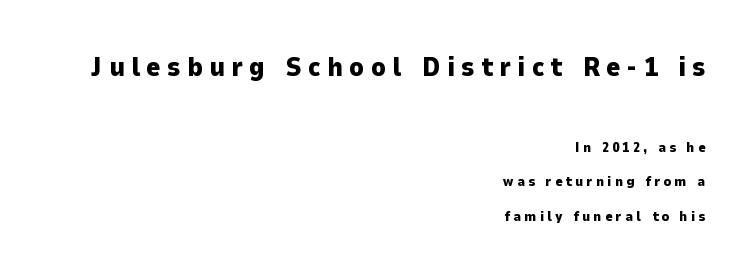
Quick note: not italic, upright. In terms of letterspacing, this is a distinctly airy, spread setting. Unmarked baselines from the first word to the last. The rendering anchors every line to the right-hand side. Large over small — that's the arrangement of the two blocks here. These lines carry a lot of weight — the face is fully bold.
